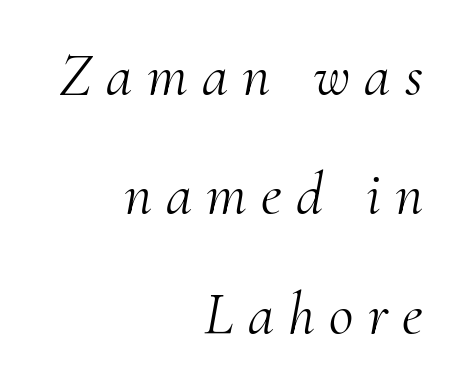
The image shows 60 px light serif type, italic (leaning right); set right-aligned, loose line spacing (1.99x), unusually wide letter spacing (+0.24 em), not underlined; medium stroke contrast and a small x-height.
